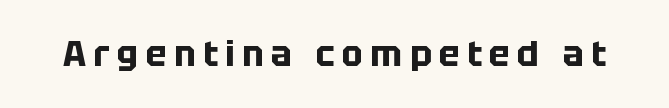
Q: Is the text bold? A: Yes.
Q: Is the text italic (slanted)? A: No, it is upright.
Q: Is the typeface a serif or a sans-serif typeface? A: Sans-serif.
Q: Is the text underlined? A: No.
Q: Is the spacing between letters normal or unusually wide? A: Unusually wide.
Q: Width (condensed, normal, or wide)? A: Normal.
Q: Stroke contrast? A: Low.
Q: x-height? A: Large.
Q: Monospaced? A: No.
